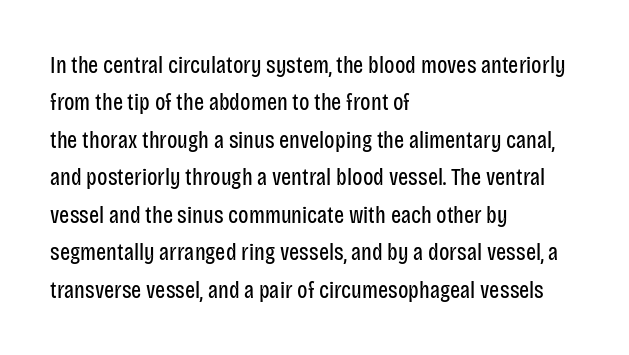
The image shows 24 px text type, upright; set left-aligned, normal line spacing (1.56x), normal letter spacing, not underlined.
